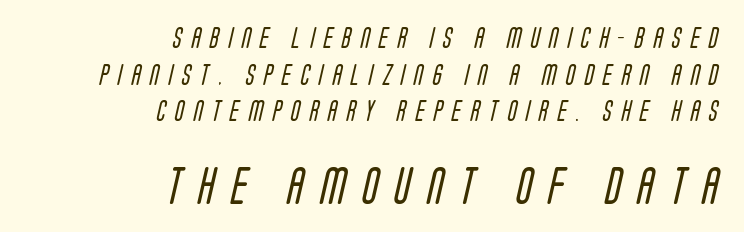
Q: Is the text bold? A: No.
Q: Is the typeface a serif or a sans-serif typeface? A: Sans-serif.
Q: Is the text underlined? A: No.
Q: How is the paragraph aligned? A: Right-aligned.
Q: Is the spacing between letters normal or unusually wide? A: Unusually wide.
Q: Which block of text is set in a larger size, the first (top) or the second (bottom)? A: The second (bottom) one.
Q: Width (condensed, normal, or wide)? A: Condensed.
Q: Stroke contrast? A: Low.
Q: x-height? A: Large.
Q: Monospaced? A: No.
